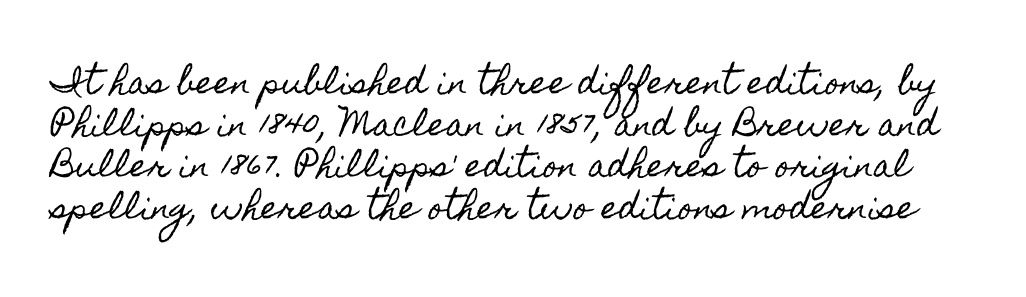
Q: Is the text italic (slanted)? A: Yes.
Q: Is the text underlined? A: No.
Q: Is the spacing between letters normal or unusually wide? A: Normal.
Q: Is the spacing between lines tight, normal or loose? A: Normal.
Q: Width (condensed, normal, or wide)? A: Condensed.
Q: x-height? A: Small.
Q: Monospaced? A: No.
